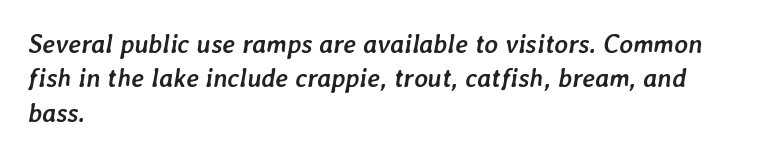
The image shows 26 px bold type, italic (leaning right); set left-aligned, normal line spacing (1.32x), normal letter spacing, not underlined.
